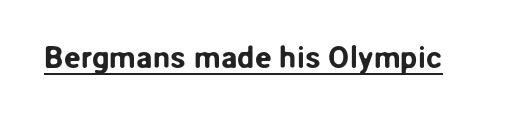
Q: Is the text italic (slanted)? A: No, it is upright.
Q: Is the typeface a serif or a sans-serif typeface? A: Sans-serif.
Q: Is the text underlined? A: Yes.
Q: Is the spacing between letters normal or unusually wide? A: Normal.
Q: Width (condensed, normal, or wide)? A: Normal.
Q: Stroke contrast? A: Low.
Q: x-height? A: Medium.
Q: Monospaced? A: No.
